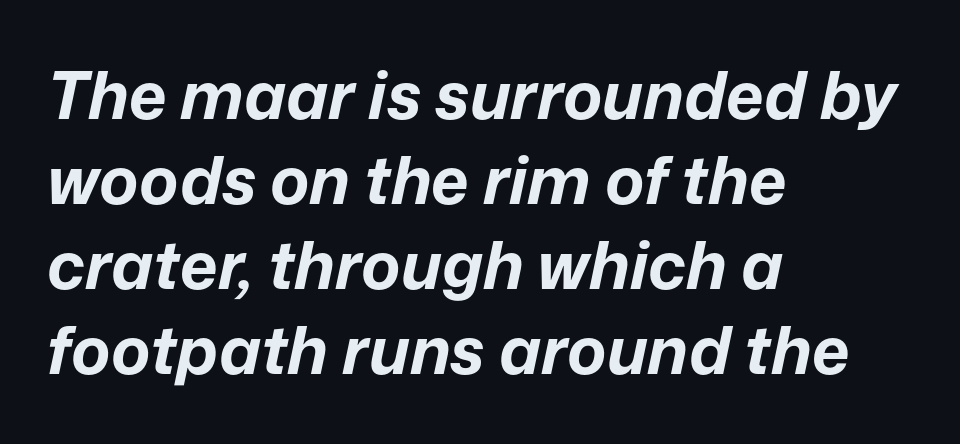
The image shows 66 px bold type, italic (leaning right); set left-aligned, normal line spacing (1.29x), normal letter spacing, not underlined; low stroke contrast and a medium x-height.
